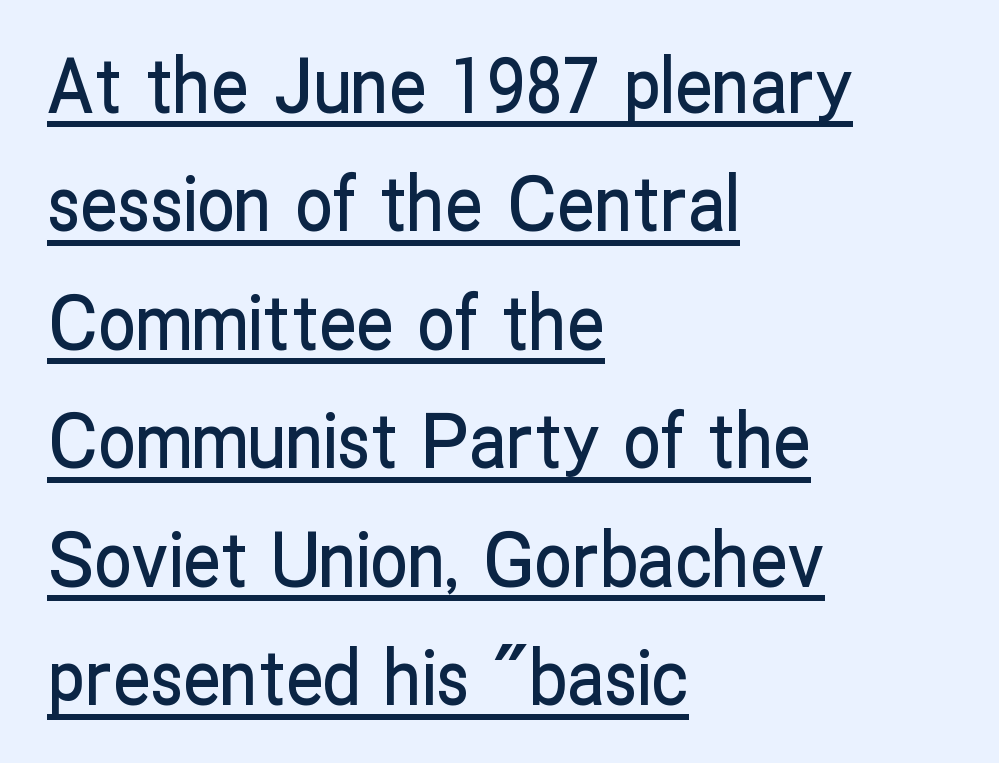
The image shows 75 px condensed sans-serif type, upright; set left-aligned, normal line spacing (1.58x), normal letter spacing, underlined; low stroke contrast and a medium x-height.
